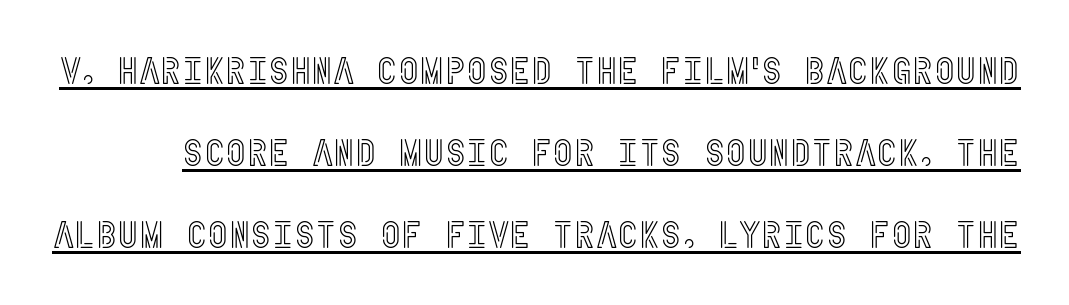
The image shows 37 px condensed type, upright; set loose line spacing (2.21x), normal letter spacing, underlined; a large x-height.
